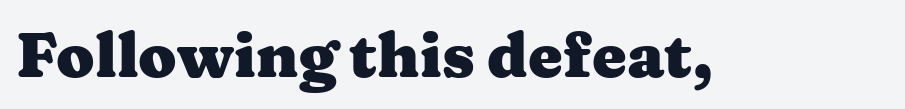
Q: Is the text bold? A: Yes.
Q: Is the text italic (slanted)? A: No, it is upright.
Q: Is the typeface a serif or a sans-serif typeface? A: Serif.
Q: Is the text underlined? A: No.
Q: Is the spacing between letters normal or unusually wide? A: Normal.
Q: Width (condensed, normal, or wide)? A: Wide.
Q: Stroke contrast? A: Medium.
Q: x-height? A: Medium.
Q: Monospaced? A: No.
